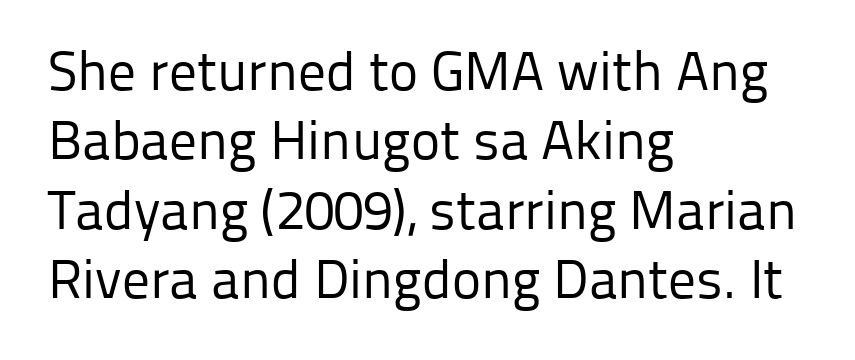
The image shows 55 px regular-weight sans-serif type, upright; set left-aligned, normal line spacing (1.26x), normal letter spacing, not underlined; low stroke contrast and a medium x-height.
